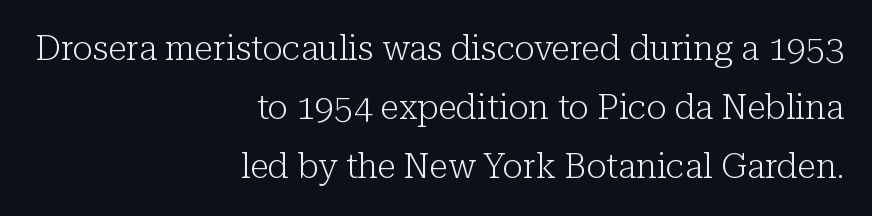
{"serif": "yes", "italic": "no", "bold": "no", "weight": "light", "width": "normal", "stroke_contrast": "low", "x_height": "medium", "monospaced": "no", "underline": "no", "align": "right", "line_spacing_ratio": 1.74, "letter_spacing": "normal", "letter_spacing_em": 0.0, "glyph_px": 34}
